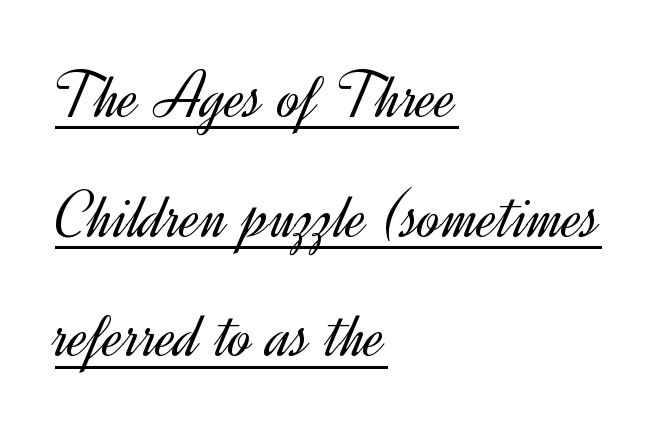
Q: Is the text bold? A: No.
Q: Is the text italic (slanted)? A: Yes.
Q: Is the typeface a serif or a sans-serif typeface? A: Sans-serif.
Q: Is the text underlined? A: Yes.
Q: How is the paragraph aligned? A: Left-aligned.
Q: Is the spacing between letters normal or unusually wide? A: Normal.
Q: Width (condensed, normal, or wide)? A: Normal.
Q: x-height? A: Small.
Q: Monospaced? A: No.
